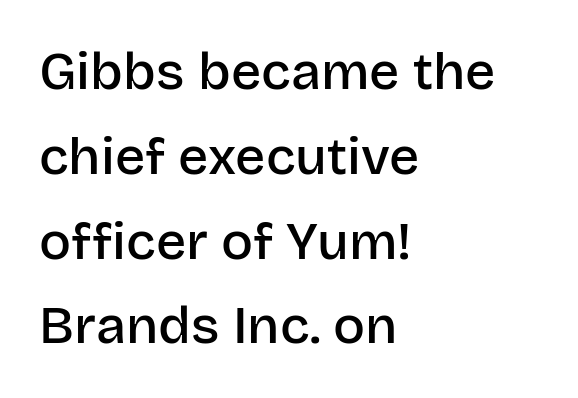
The image shows 53 px semibold sans-serif type, upright; set left-aligned, normal line spacing (1.6x), normal letter spacing, not underlined; low stroke contrast and a large x-height.
